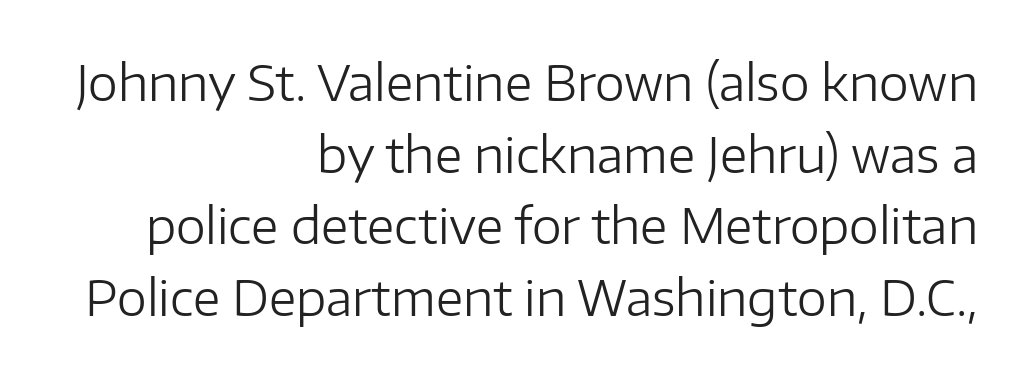
Q: Is the text bold? A: No.
Q: Is the text italic (slanted)? A: No, it is upright.
Q: Is the typeface a serif or a sans-serif typeface? A: Sans-serif.
Q: Is the text underlined? A: No.
Q: How is the paragraph aligned? A: Right-aligned.
Q: Is the spacing between letters normal or unusually wide? A: Normal.
Q: Is the spacing between lines tight, normal or loose? A: Normal.
Q: Width (condensed, normal, or wide)? A: Normal.
Q: Stroke contrast? A: Low.
Q: x-height? A: Medium.
Q: Monospaced? A: No.
